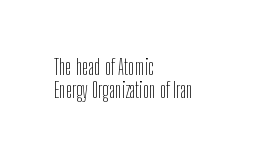
{"italic": "no", "bold": "no", "underline": "no", "align": "left", "line_spacing": "tight", "line_spacing_ratio": 1.1, "letter_spacing": "normal", "letter_spacing_em": 0.0, "glyph_px": 21}
